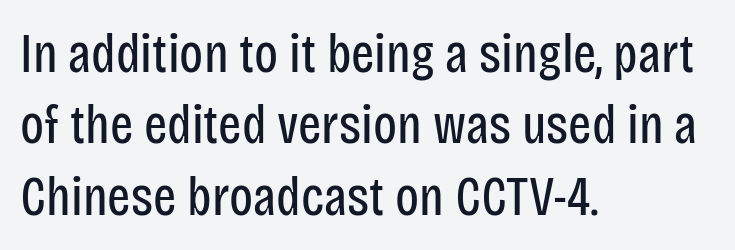
Note the varied advance widths — an 'i' is clearly narrower than an 'm'. The face looks like a standard text weight, possibly lighter. Check the space under the baseline: it is left empty. Evenly set lines give the paragraph a standard silhouette. The passage is arranged the way most books set body copy — flush left. A typesetter would label this face a sans.
